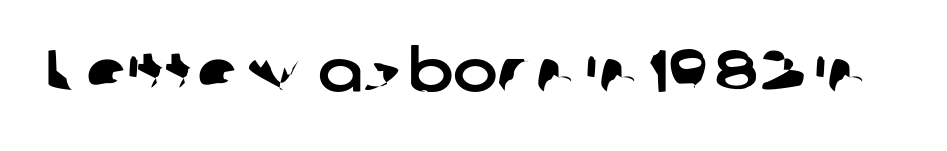
The image shows 60 px sans-serif type; set normal letter spacing, not underlined; low stroke contrast and a medium x-height.
